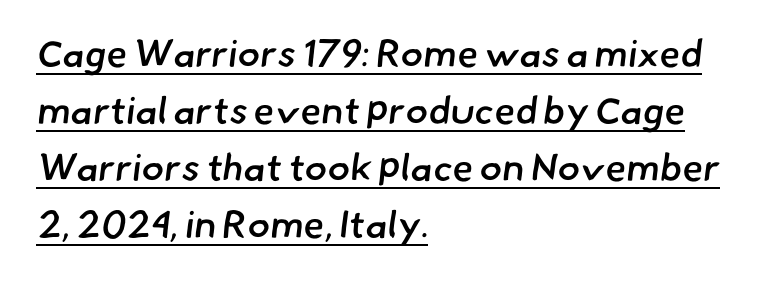
{"serif": "no", "bold": "semi", "weight": "semibold", "width": "normal", "stroke_contrast": "low", "x_height": "small", "monospaced": "no", "underline": "yes", "align": "left", "line_spacing": "normal", "line_spacing_ratio": 1.5, "letter_spacing": "normal", "letter_spacing_em": 0.0, "glyph_px": 38}
